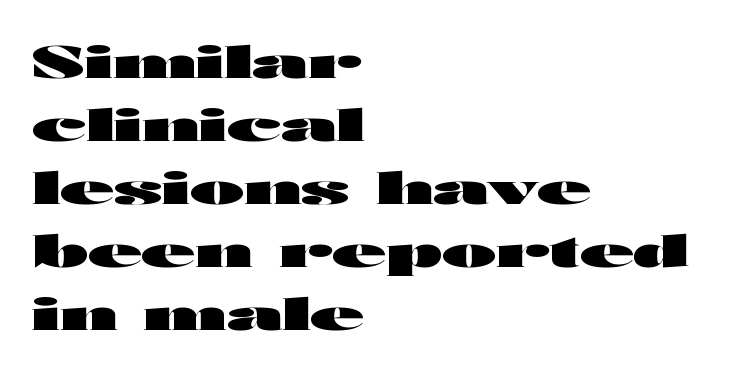
Q: Is the text bold? A: Yes.
Q: Is the text italic (slanted)? A: No, it is upright.
Q: Is the typeface a serif or a sans-serif typeface? A: Sans-serif.
Q: Is the text underlined? A: No.
Q: How is the paragraph aligned? A: Left-aligned.
Q: Is the spacing between letters normal or unusually wide? A: Normal.
Q: Is the spacing between lines tight, normal or loose? A: Normal.
Q: Width (condensed, normal, or wide)? A: Wide.
Q: Stroke contrast? A: High.
Q: x-height? A: Medium.
Q: Monospaced? A: No.
